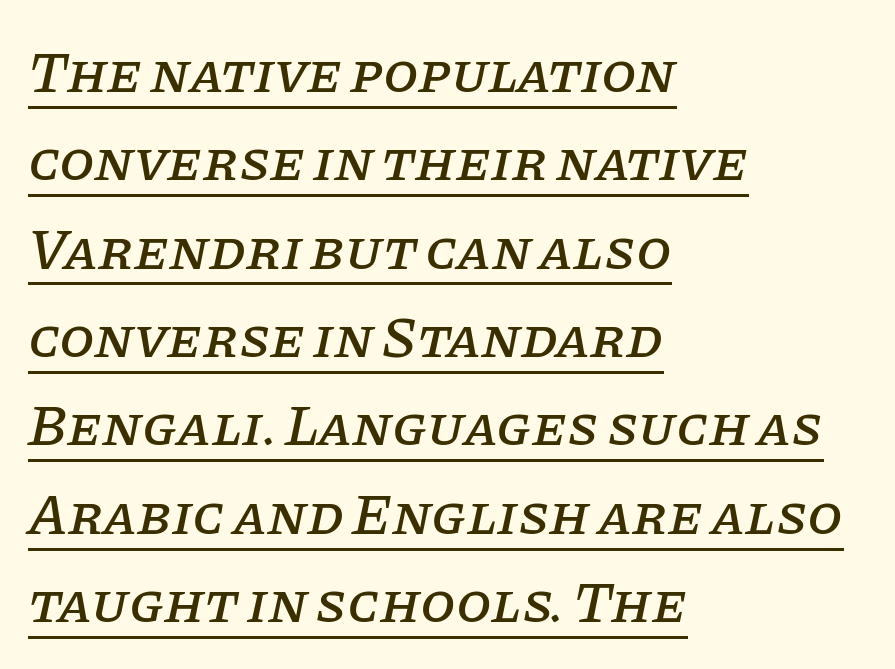
The image shows 57 px serif type, italic (leaning right); set left-aligned, normal line spacing (1.55x), normal letter spacing, underlined; low stroke contrast and a large x-height.
